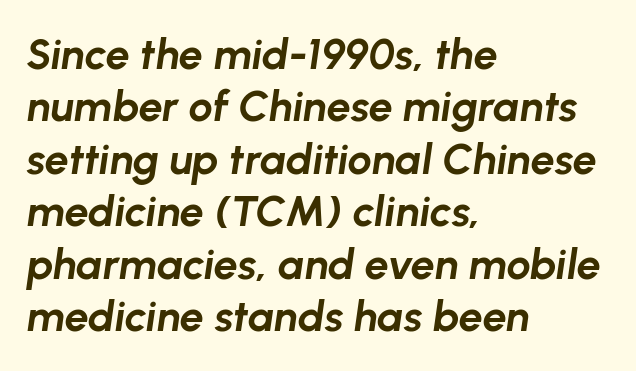
The image shows 43 px bold type, italic (leaning right); set left-aligned, line spacing 1.22x, normal letter spacing, not underlined; low stroke contrast and a medium x-height.
